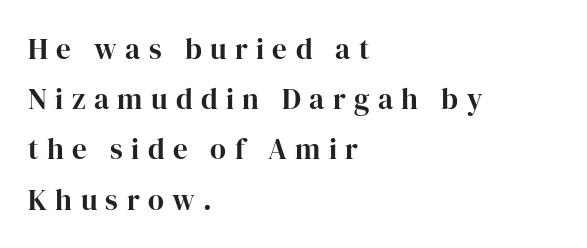
Q: Is the text italic (slanted)? A: No, it is upright.
Q: Is the typeface a serif or a sans-serif typeface? A: Serif.
Q: Is the text underlined? A: No.
Q: How is the paragraph aligned? A: Left-aligned.
Q: Is the spacing between letters normal or unusually wide? A: Unusually wide.
Q: Width (condensed, normal, or wide)? A: Normal.
Q: Stroke contrast? A: High.
Q: x-height? A: Medium.
Q: Monospaced? A: No.
